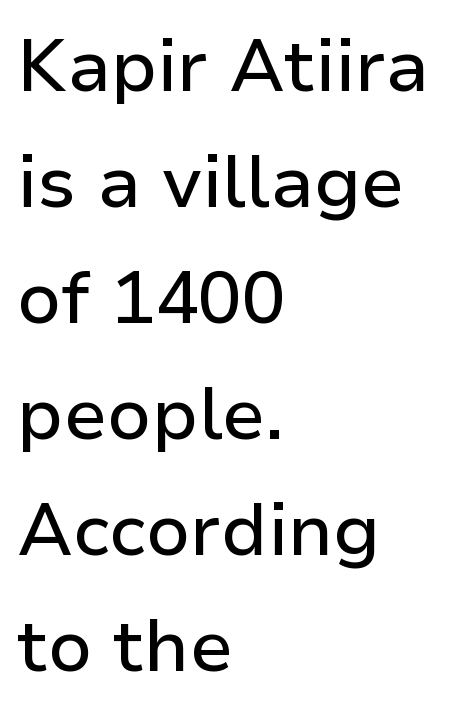
Q: Is the text italic (slanted)? A: No, it is upright.
Q: Is the typeface a serif or a sans-serif typeface? A: Sans-serif.
Q: Is the text underlined? A: No.
Q: How is the paragraph aligned? A: Left-aligned.
Q: Is the spacing between letters normal or unusually wide? A: Normal.
Q: Is the spacing between lines tight, normal or loose? A: Normal.
Q: Width (condensed, normal, or wide)? A: Normal.
Q: Stroke contrast? A: Low.
Q: x-height? A: Medium.
Q: Monospaced? A: No.
